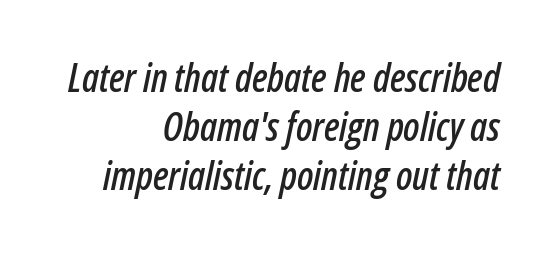
These lines are rendered in a variable-pitch font. The strip under each line holds only bare page. Spacing between characters is what you'd get straight out of the box. Slanted lettering throughout. Which margin do the lines hug? The right one — the left edge is uneven. The lines sit at an ordinary, default distance from one another.
